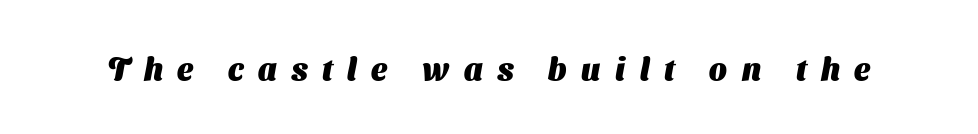
The image shows 31 px heavy sans-serif type; set unusually wide letter spacing (+0.47 em), not underlined; medium stroke contrast and a medium x-height.
